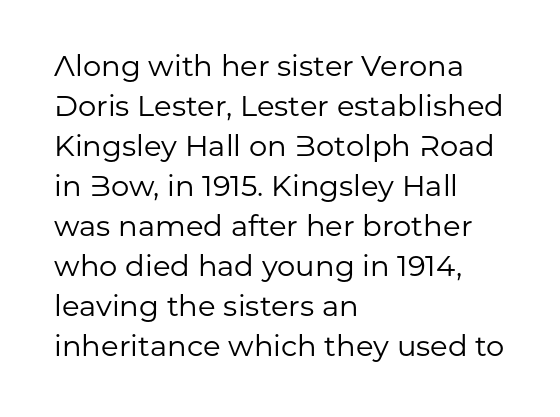
{"serif": "no", "italic": "no", "bold": "no", "weight": "regular", "width": "normal", "stroke_contrast": "low", "x_height": "medium", "monospaced": "no", "underline": "no", "align": "left", "line_spacing": "normal", "line_spacing_ratio": 1.38, "letter_spacing": "normal", "letter_spacing_em": 0.0, "glyph_px": 29}
